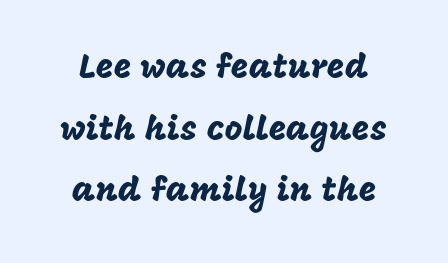
The font family rendered here belongs to the sans-serif group. Look at the tracking — it's just the regular setting, nothing added. This sample has the flowing, uneven cadence of proportional lettering. Glance below the letters and you will spot only blank space.
